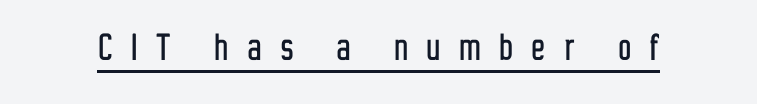
{"serif": "no", "italic": "no", "width": "condensed", "stroke_contrast": "low", "x_height": "medium", "monospaced": "no", "underline": "yes", "letter_spacing": "wide", "letter_spacing_em": 0.46, "glyph_px": 43}
